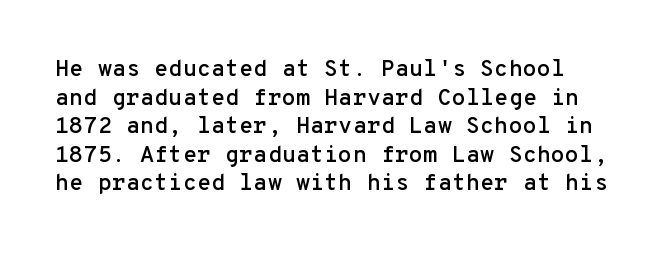
The image shows 23 px text type, upright; set line spacing 1.24x, normal letter spacing, not underlined.
